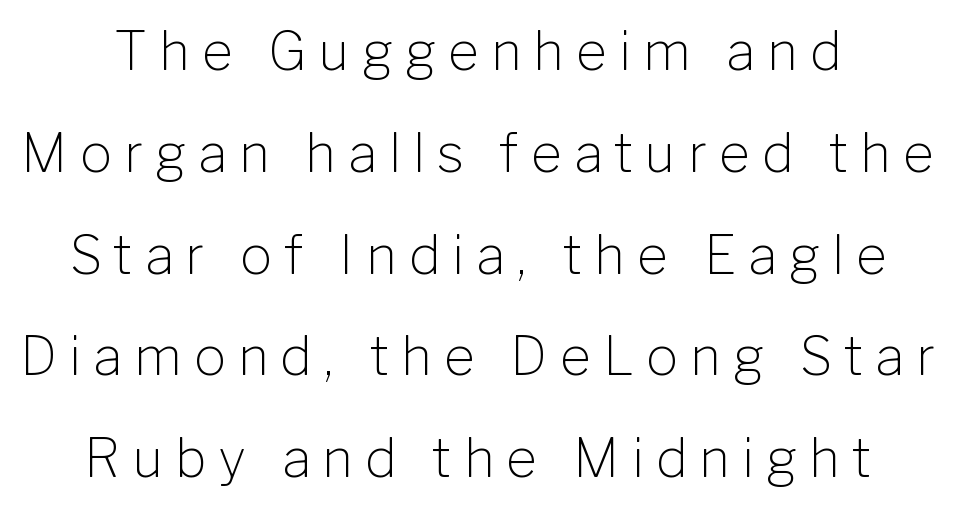
Q: Is the text bold? A: No.
Q: Is the text italic (slanted)? A: No, it is upright.
Q: Is the typeface a serif or a sans-serif typeface? A: Sans-serif.
Q: Is the text underlined? A: No.
Q: Is the spacing between letters normal or unusually wide? A: Unusually wide.
Q: Is the spacing between lines tight, normal or loose? A: Loose.
Q: Width (condensed, normal, or wide)? A: Normal.
Q: Stroke contrast? A: Low.
Q: x-height? A: Medium.
Q: Monospaced? A: No.
